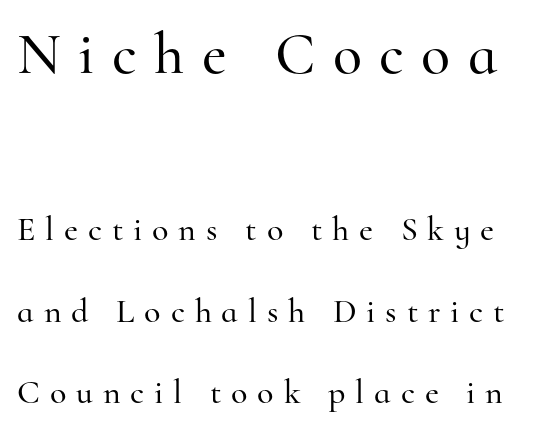
{"serif": "yes", "italic": "no", "width": "normal", "stroke_contrast": "high", "x_height": "small", "monospaced": "no", "underline": "no", "line_spacing": "loose", "line_spacing_ratio": 2.39, "letter_spacing": "wide", "letter_spacing_em": 0.29, "larger_block": "first", "size_ratio": 1.76, "glyph_px": 60}
